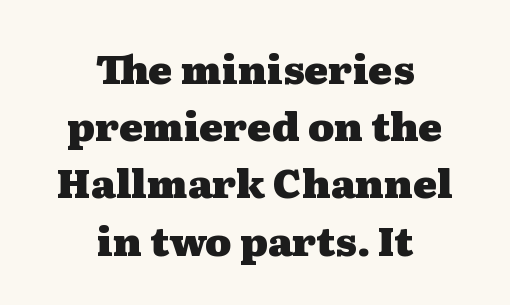
{"serif": "yes", "italic": "no", "bold": "yes", "weight": "heavy", "width": "wide", "stroke_contrast": "medium", "x_height": "medium", "monospaced": "no", "underline": "no", "align": "center", "line_spacing": "normal", "line_spacing_ratio": 1.43, "letter_spacing": "normal", "letter_spacing_em": 0.0, "glyph_px": 40}
